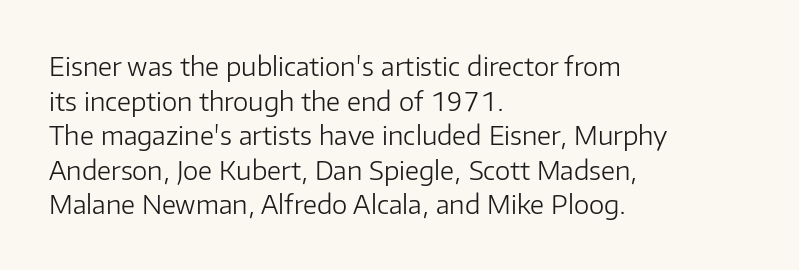
{"italic": "no", "bold": "no", "underline": "no", "align": "left", "line_spacing": "normal", "line_spacing_ratio": 1.33, "letter_spacing": "normal", "letter_spacing_em": 0.0, "glyph_px": 26}
